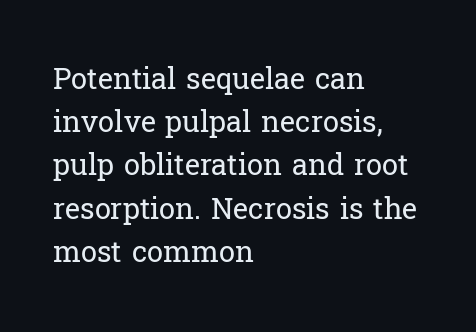
The compositor pushed each line to the left boundary. Summary of vertical rhythm: regular, with standard interline spacing. The strokes carry an ordinary text weight at most. Each row of text sits above clean, open space. The text was rendered using a seriffed face with decorative stroke endings. Students, note that the glyphs here touch the page at normal intervals.
